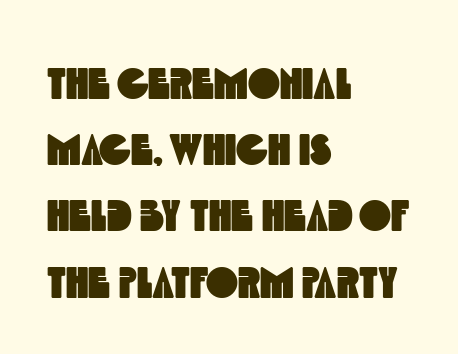
{"serif": "no", "width": "condensed", "x_height": "large", "monospaced": "no", "underline": "no", "align": "left", "line_spacing": "normal", "line_spacing_ratio": 1.54, "letter_spacing": "normal", "letter_spacing_em": 0.0, "glyph_px": 43}
